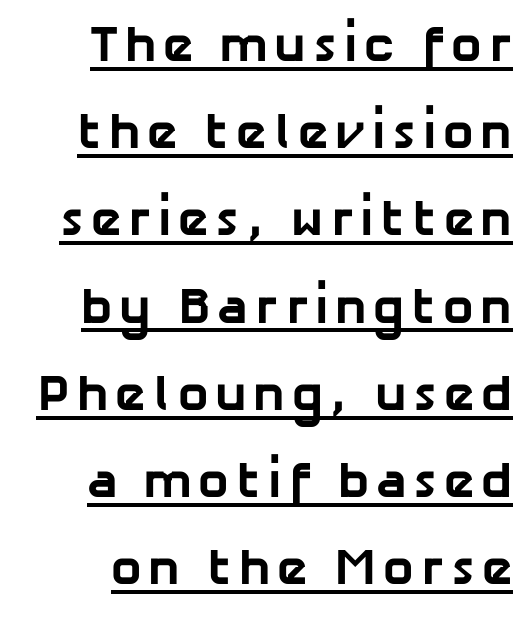
The image shows 51 px bold sans-serif type; set line spacing 1.71x, underlined; low stroke contrast and a medium x-height.
